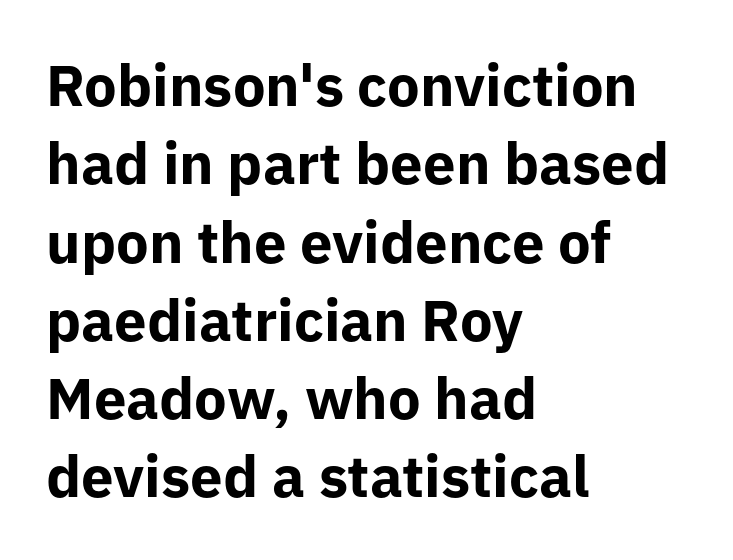
The image shows 58 px bold sans-serif type, upright; set left-aligned, normal line spacing (1.35x), normal letter spacing, not underlined; low stroke contrast and a medium x-height.
